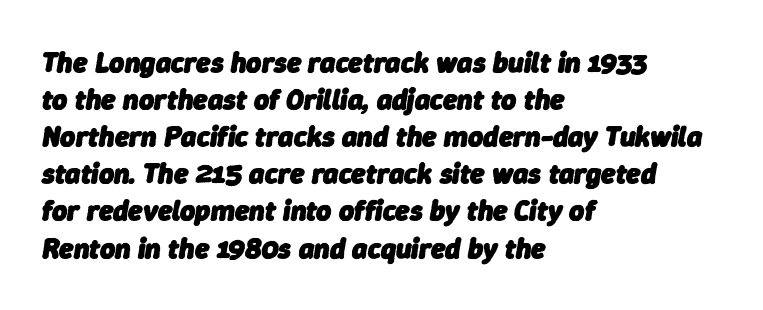
{"italic": "yes", "lean": "right", "slant_degrees": 9, "bold": "yes", "weight": "heavy", "width": "normal", "stroke_contrast": "low", "x_height": "medium", "monospaced": "no", "underline": "no", "align": "left", "line_spacing": "normal", "line_spacing_ratio": 1.28, "letter_spacing": "normal", "letter_spacing_em": 0.0, "glyph_px": 29}
